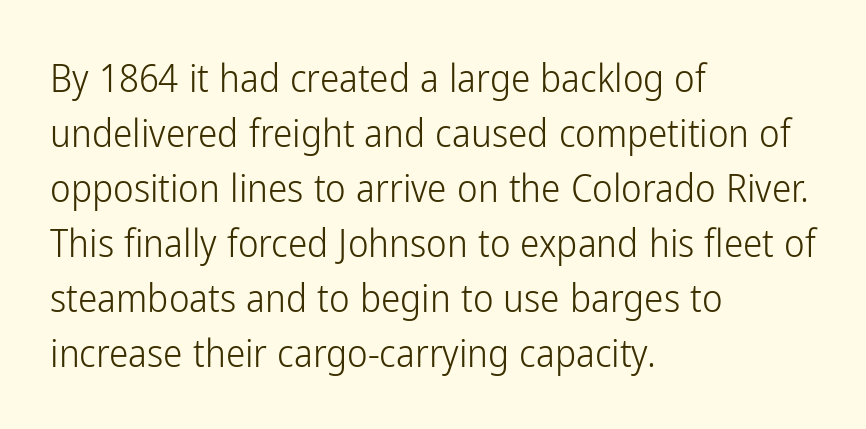
{"serif": "no", "italic": "no", "bold": "no", "weight": "light", "width": "condensed", "stroke_contrast": "low", "x_height": "medium", "monospaced": "no", "underline": "no", "align": "left", "line_spacing": "normal", "line_spacing_ratio": 1.41, "letter_spacing": "normal", "letter_spacing_em": 0.0, "glyph_px": 39}
